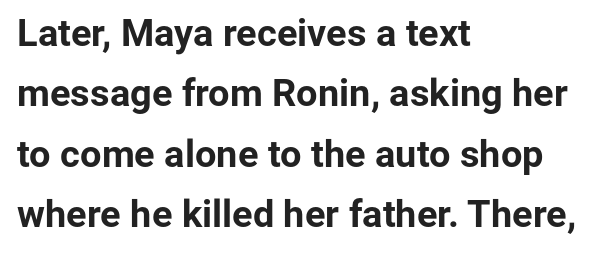
The image shows 38 px bold sans-serif type, upright; set left-aligned, normal line spacing (1.59x), normal letter spacing, not underlined; low stroke contrast and a medium x-height.
